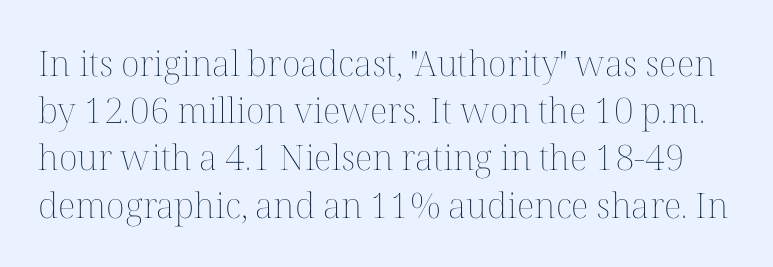
Character widths vary here, with narrow letters taking less room than wide ones. Style check: upright. Horizontal bands of white between lines are of average thickness. Inter-character spacing is left at the font's built-in metrics. Stem width sits at or under what a default text font uses. The glyphs are unaccompanied by any horizontal stroke below them.
